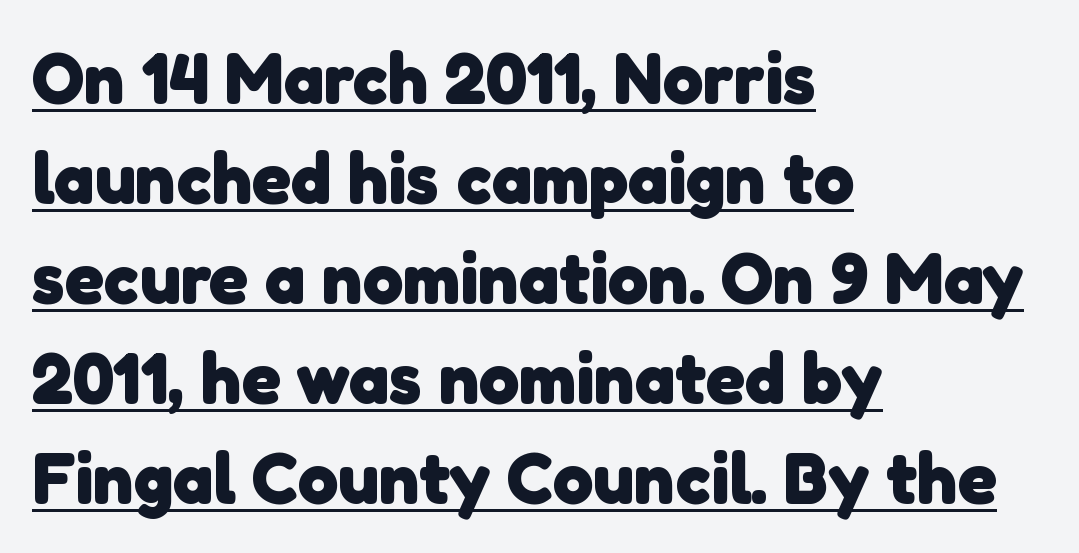
Think of a printed novel: that variable character pitch is what you see here. This sample uses a sans-serif face. The passage is arranged the way most books set body copy — flush left. A rule runs beneath these lines of type.
